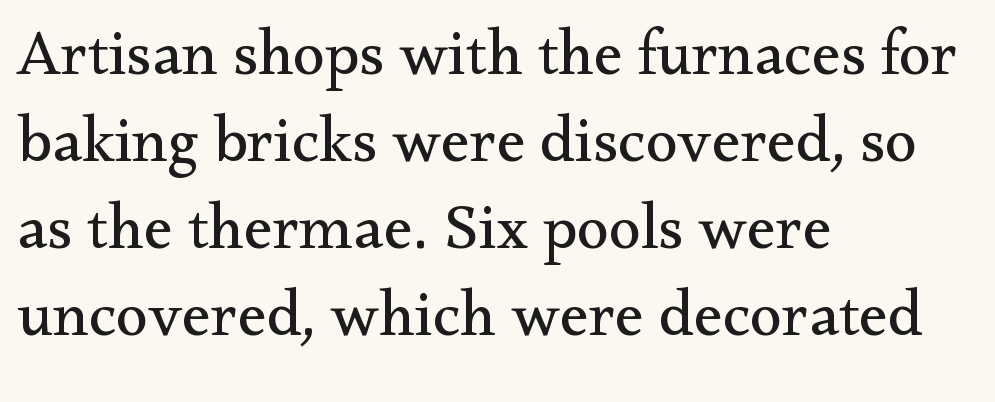
{"serif": "yes", "italic": "no", "bold": "no", "weight": "regular", "width": "normal", "stroke_contrast": "medium", "x_height": "small", "monospaced": "no", "underline": "no", "align": "left", "line_spacing": "normal", "line_spacing_ratio": 1.34, "letter_spacing": "normal", "letter_spacing_em": 0.0, "glyph_px": 65}
